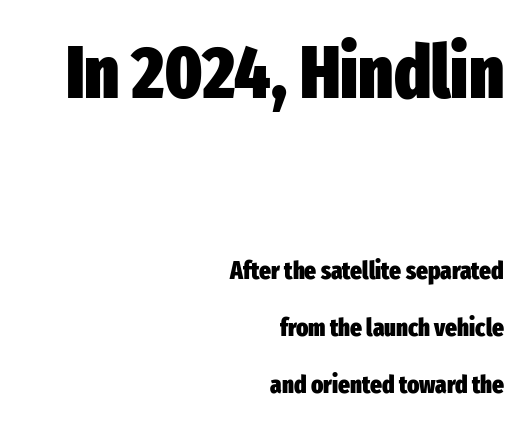
Q: Is the text bold? A: Yes.
Q: Is the text italic (slanted)? A: No, it is upright.
Q: Is the typeface a serif or a sans-serif typeface? A: Sans-serif.
Q: Is the text underlined? A: No.
Q: How is the paragraph aligned? A: Right-aligned.
Q: Is the spacing between letters normal or unusually wide? A: Normal.
Q: Is the spacing between lines tight, normal or loose? A: Loose.
Q: Which block of text is set in a larger size, the first (top) or the second (bottom)? A: The first (top) one.
Q: Width (condensed, normal, or wide)? A: Condensed.
Q: Stroke contrast? A: Low.
Q: x-height? A: Medium.
Q: Monospaced? A: No.
